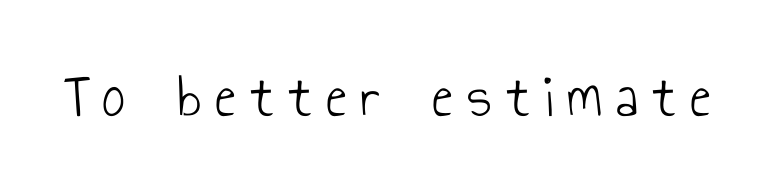
{"serif": "no", "italic": "no", "bold": "no", "weight": "light", "width": "condensed", "stroke_contrast": "low", "x_height": "small", "monospaced": "no", "underline": "no", "letter_spacing": "wide", "letter_spacing_em": 0.22, "glyph_px": 64}
